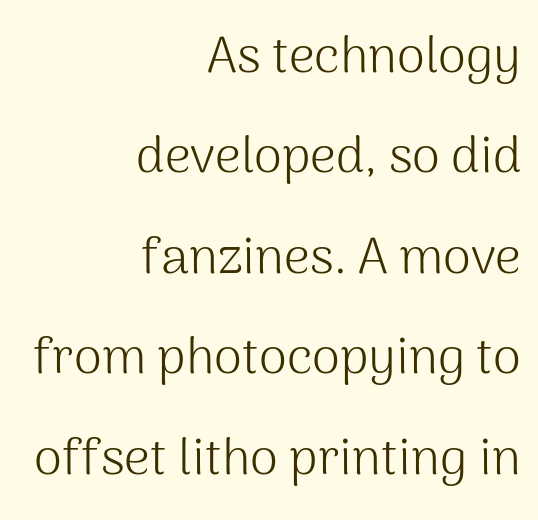
Q: Is the text bold? A: No.
Q: Is the text italic (slanted)? A: No, it is upright.
Q: Is the typeface a serif or a sans-serif typeface? A: Sans-serif.
Q: Is the text underlined? A: No.
Q: How is the paragraph aligned? A: Right-aligned.
Q: Is the spacing between letters normal or unusually wide? A: Normal.
Q: Is the spacing between lines tight, normal or loose? A: Loose.
Q: Width (condensed, normal, or wide)? A: Normal.
Q: Stroke contrast? A: Medium.
Q: x-height? A: Medium.
Q: Monospaced? A: No.
